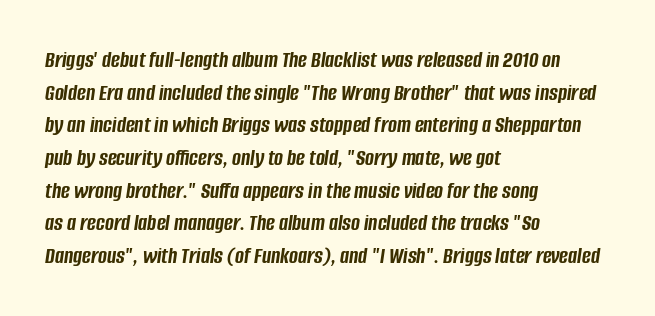
{"italic": "yes", "lean": "right", "slant_degrees": 8, "bold": "yes", "underline": "no", "align": "left", "line_spacing": "normal", "line_spacing_ratio": 1.36, "letter_spacing": "normal", "letter_spacing_em": 0.0, "glyph_px": 24}
